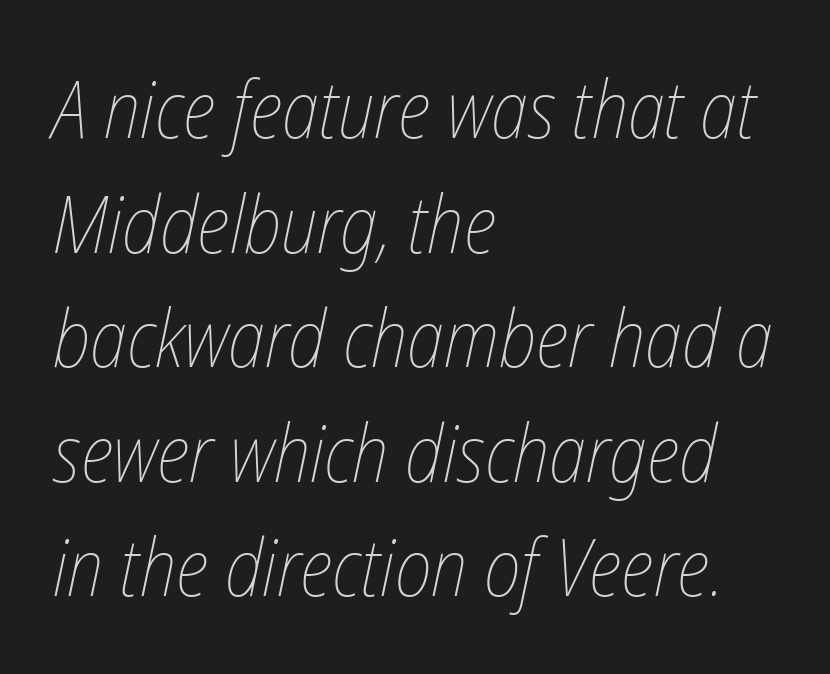
Tall strokes in this sample are angled rather than plumb. This rendering uses left alignment, leaving the right contour irregular. The passage shown is typed in a proportional face where columns would drift. Nothing heavy about these letters — not bold at all.
